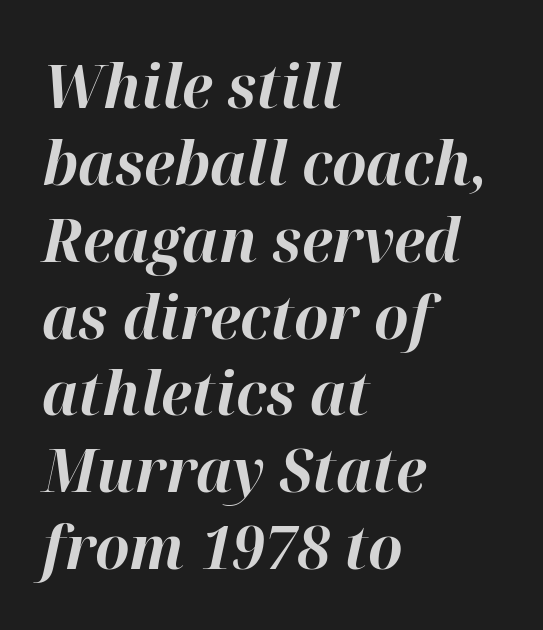
Compared with typical body copy, the letter spacing here is the same. The compositor pushed each line to the left boundary. Would a proofreader flag this as italicized? Yes. Looks like regular typesetting: each glyph gets only the width it needs.
